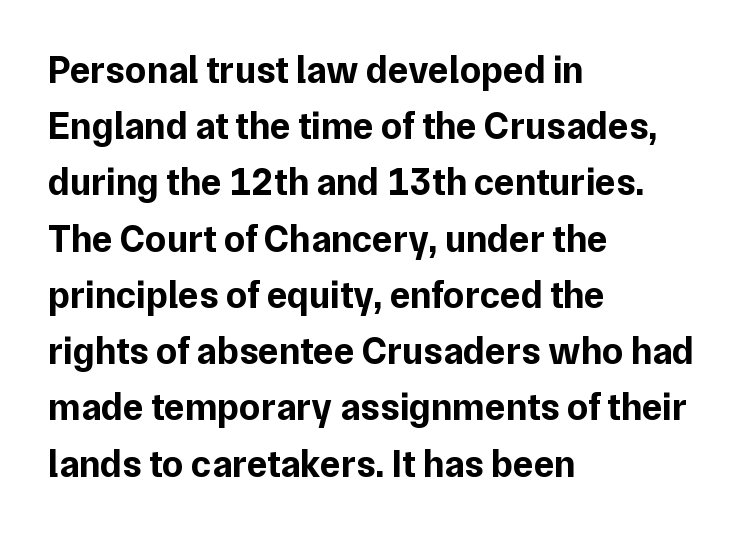
{"serif": "no", "italic": "no", "bold": "yes", "weight": "bold", "width": "normal", "stroke_contrast": "low", "x_height": "medium", "monospaced": "no", "underline": "no", "align": "left", "line_spacing": "normal", "line_spacing_ratio": 1.48, "letter_spacing": "normal", "letter_spacing_em": 0.0, "glyph_px": 38}
